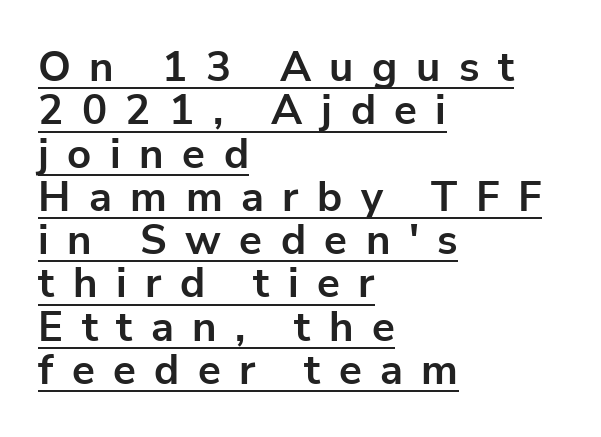
{"serif": "no", "italic": "no", "bold": "yes", "weight": "bold", "width": "normal", "stroke_contrast": "low", "x_height": "medium", "monospaced": "no", "underline": "yes", "align": "left", "line_spacing": "tight", "line_spacing_ratio": 1.03, "letter_spacing": "wide", "letter_spacing_em": 0.44, "glyph_px": 42}
